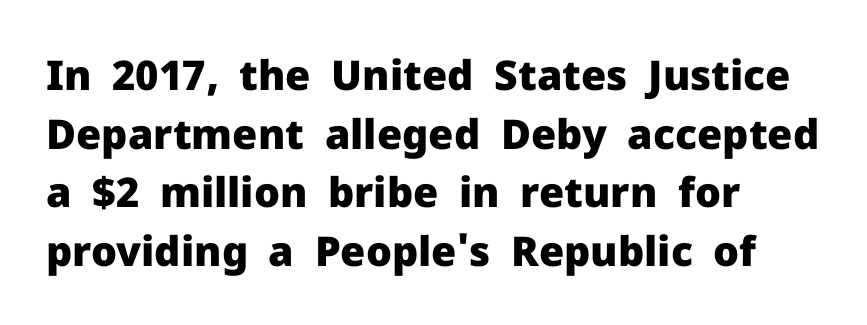
Character widths vary here, with narrow letters taking less room than wide ones. Plain, unruled lines of type. The letters sit at their default tracking, neither squeezed nor spread. How would I describe the line gaps? Plain and ordinary.
